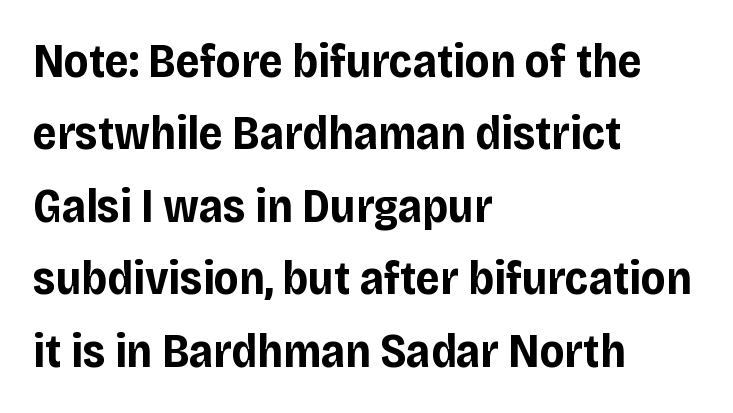
Q: Is the text bold? A: Yes.
Q: Is the text italic (slanted)? A: No, it is upright.
Q: Is the typeface a serif or a sans-serif typeface? A: Sans-serif.
Q: Is the text underlined? A: No.
Q: How is the paragraph aligned? A: Left-aligned.
Q: Is the spacing between letters normal or unusually wide? A: Normal.
Q: Is the spacing between lines tight, normal or loose? A: Normal.
Q: Width (condensed, normal, or wide)? A: Normal.
Q: Stroke contrast? A: Low.
Q: x-height? A: Large.
Q: Monospaced? A: No.
